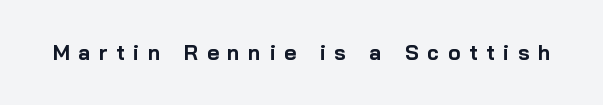
The image shows 21 px bold type, upright; set unusually wide letter spacing (+0.41 em), not underlined.
